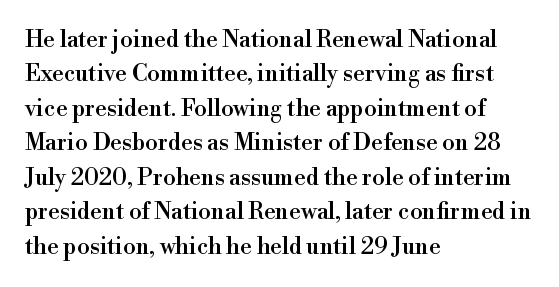
The image shows 23 px text type, upright; set left-aligned, normal line spacing (1.5x), normal letter spacing, not underlined.
